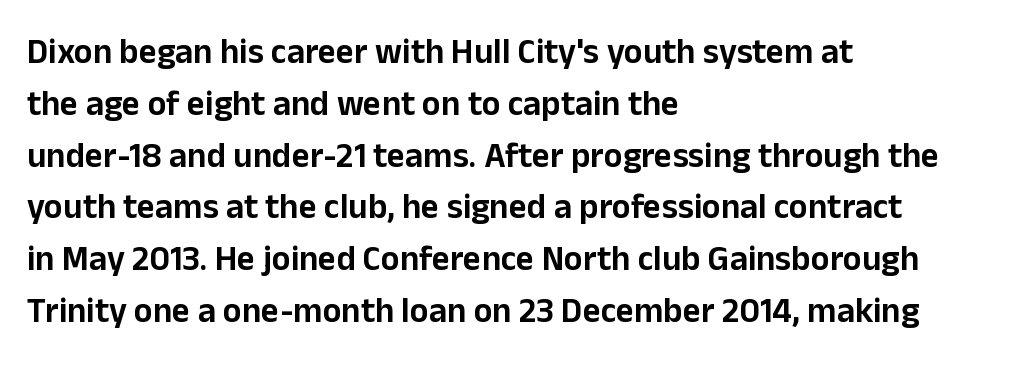
Q: Is the text italic (slanted)? A: No, it is upright.
Q: Is the typeface a serif or a sans-serif typeface? A: Sans-serif.
Q: Is the text underlined? A: No.
Q: How is the paragraph aligned? A: Left-aligned.
Q: Is the spacing between letters normal or unusually wide? A: Normal.
Q: Is the spacing between lines tight, normal or loose? A: Normal.
Q: Width (condensed, normal, or wide)? A: Normal.
Q: Stroke contrast? A: Low.
Q: x-height? A: Medium.
Q: Monospaced? A: No.
